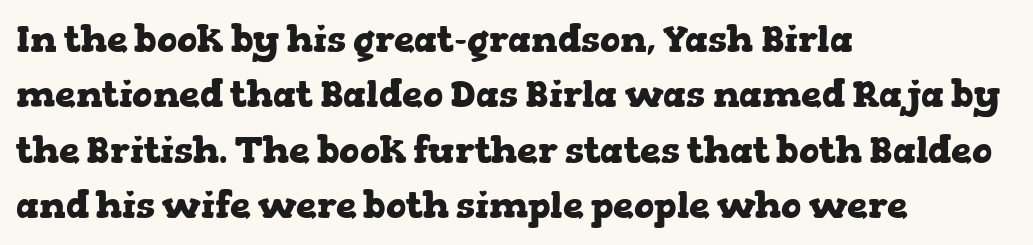
Q: Is the text bold? A: Yes.
Q: Is the text italic (slanted)? A: No, it is upright.
Q: Is the typeface a serif or a sans-serif typeface? A: Serif.
Q: Is the text underlined? A: No.
Q: How is the paragraph aligned? A: Left-aligned.
Q: Is the spacing between letters normal or unusually wide? A: Normal.
Q: Is the spacing between lines tight, normal or loose? A: Normal.
Q: Width (condensed, normal, or wide)? A: Wide.
Q: Stroke contrast? A: Low.
Q: x-height? A: Medium.
Q: Monospaced? A: No.
